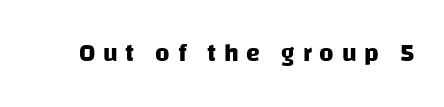
The image shows 25 px bold type; set unusually wide letter spacing (+0.31 em), not underlined.
